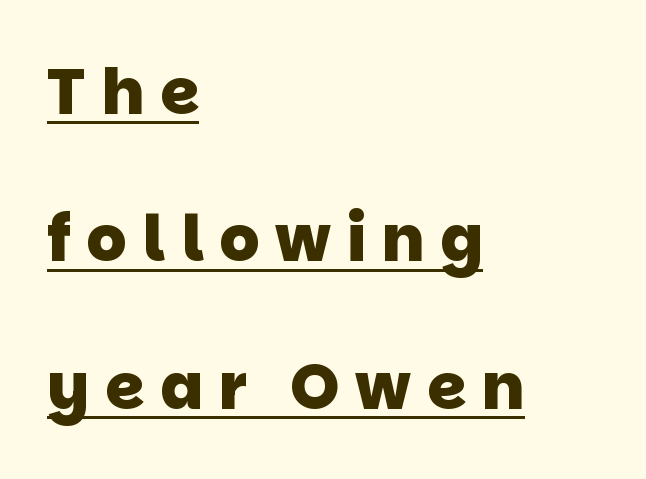
{"serif": "no", "bold": "yes", "weight": "heavy", "width": "normal", "stroke_contrast": "low", "x_height": "large", "monospaced": "no", "underline": "yes", "align": "left", "line_spacing": "loose", "line_spacing_ratio": 2.34, "letter_spacing": "wide", "letter_spacing_em": 0.25, "glyph_px": 63}
